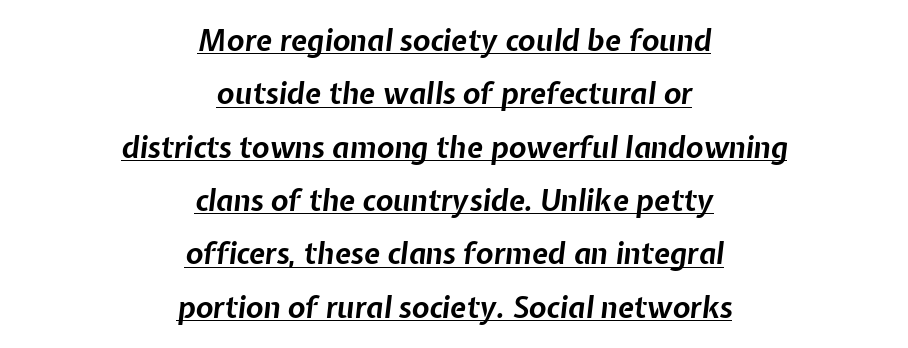
Q: Is the text bold? A: Yes.
Q: Is the text italic (slanted)? A: Yes, it leans right by about 7 degrees.
Q: Is the text underlined? A: Yes.
Q: How is the paragraph aligned? A: Centered.
Q: Is the spacing between letters normal or unusually wide? A: Normal.
Q: Width (condensed, normal, or wide)? A: Normal.
Q: Stroke contrast? A: Low.
Q: x-height? A: Medium.
Q: Monospaced? A: No.
